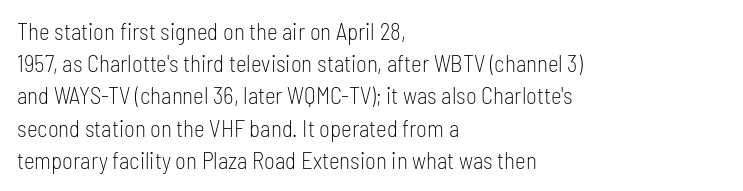
Regarding leading, the lines here are spaced in the standard way. The setting favours the left margin, as ordinary paragraphs usually do. The typeface has the unassuming heft of standard copy or less. The tracking reads as untouched default to a designer's eye. Type without underlining. Vertical strokes here are truly vertical.
